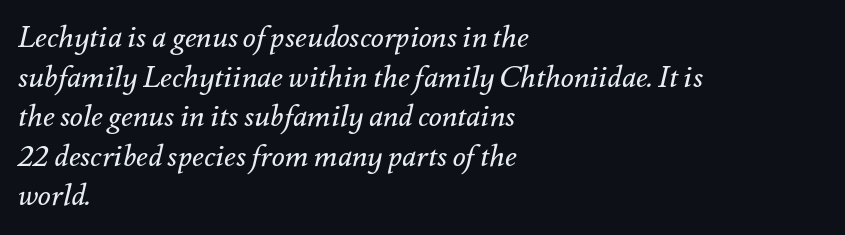
{"italic": "yes", "lean": "right", "slant_degrees": 12, "bold": "no", "weight": "regular", "width": "normal", "stroke_contrast": "medium", "x_height": "small", "monospaced": "no", "underline": "no", "align": "left", "line_spacing": "normal", "line_spacing_ratio": 1.32, "letter_spacing": "normal", "letter_spacing_em": 0.0, "glyph_px": 30}
